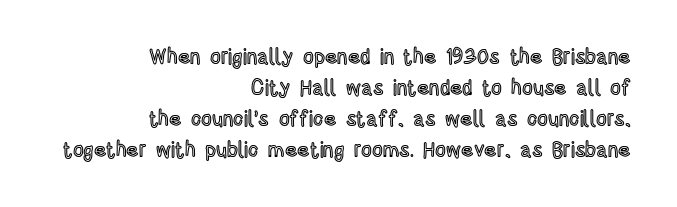
These lines sit exactly where default settings would place them. You can tell it's not italic because the verticals are truly vertical. Letter spacing: default. Unmarked baselines from the first word to the last.
